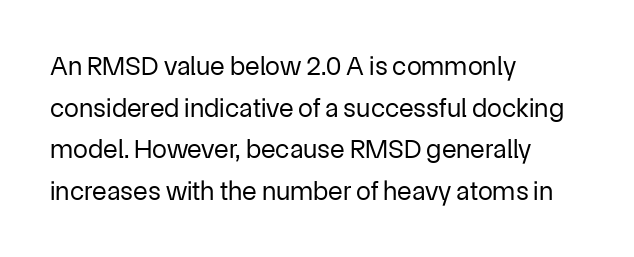
The image shows 27 px text type, upright; set left-aligned, normal line spacing (1.54x), normal letter spacing, not underlined.
